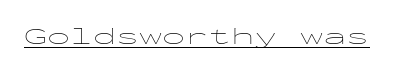
The image shows 23 px text type, upright; set normal letter spacing, underlined.
